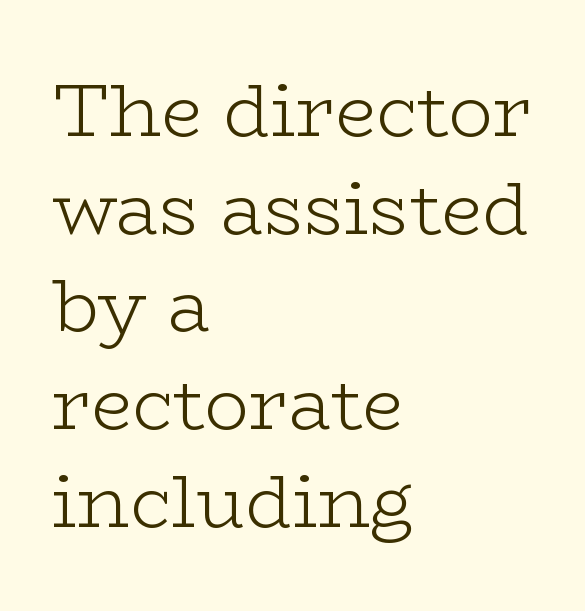
The image shows 74 px light, wide serif type, upright; set left-aligned, normal line spacing (1.32x), normal letter spacing, not underlined; low stroke contrast and a medium x-height.
